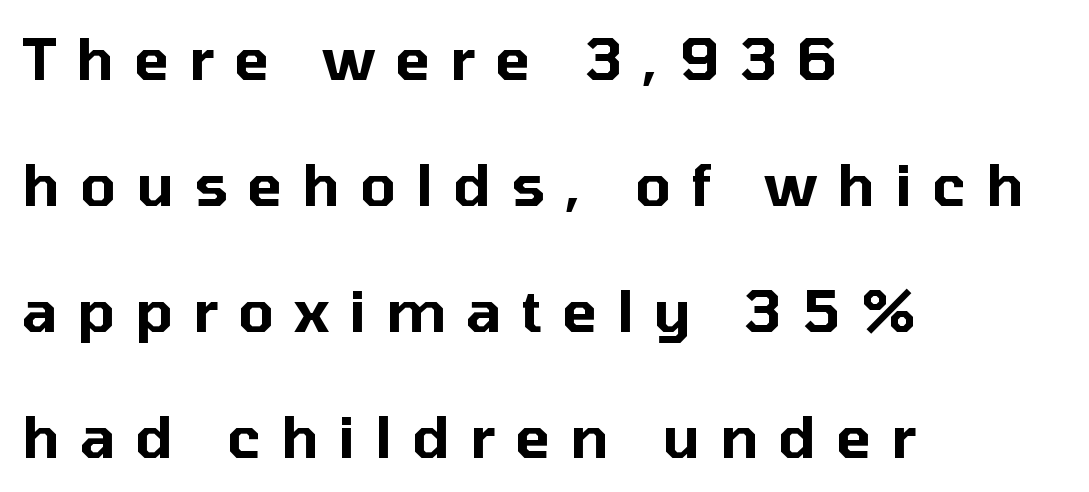
{"serif": "no", "italic": "no", "width": "normal", "stroke_contrast": "low", "x_height": "medium", "monospaced": "no", "underline": "no", "align": "left", "line_spacing": "loose", "line_spacing_ratio": 2.17, "letter_spacing": "wide", "letter_spacing_em": 0.34, "glyph_px": 58}
